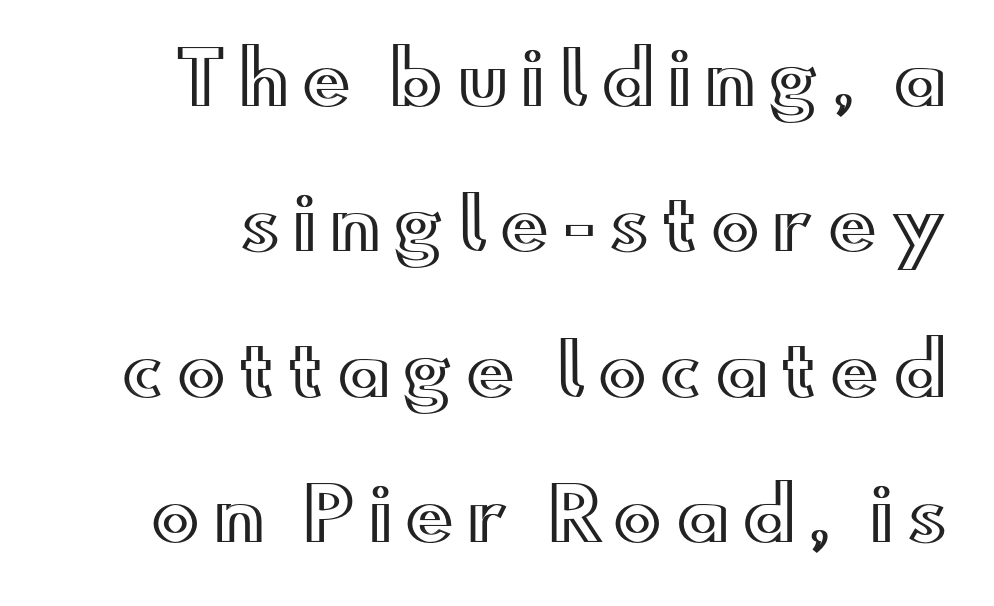
Summary of vertical rhythm: relaxed, with wide interline spacing. Is this a fixed-width face? No — the glyphs have proportional, varying widths. Rendered with straight, roman letterforms. The baseline area is clear.
